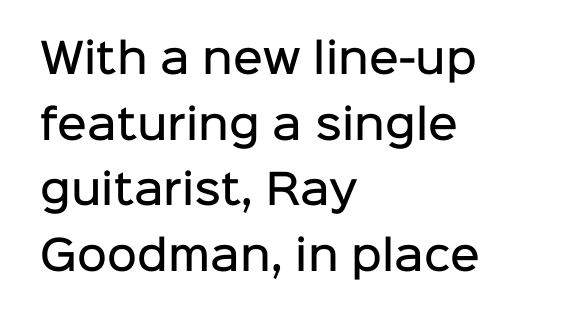
Unlike a traditional serif, this face leaves its strokes unadorned. How are the letters spaced? Ordinarily, with no added tracking. The rendering uses natural spacing where letterforms have individual widths. Line starts are locked; line ends wander.
